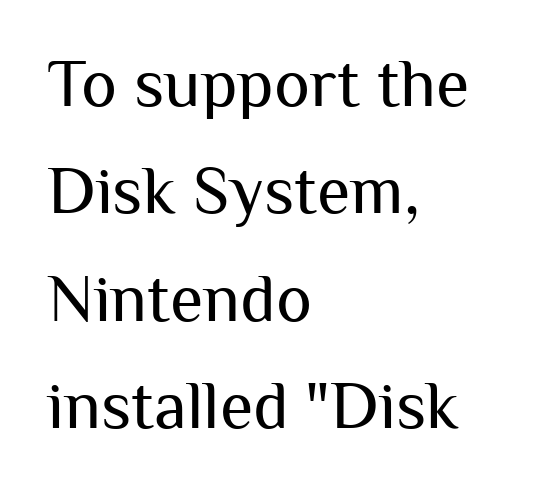
{"serif": "no", "italic": "no", "bold": "no", "weight": "regular", "width": "normal", "stroke_contrast": "medium", "x_height": "medium", "monospaced": "no", "underline": "no", "align": "left", "line_spacing": "normal", "line_spacing_ratio": 1.58, "letter_spacing": "normal", "letter_spacing_em": 0.0, "glyph_px": 68}
